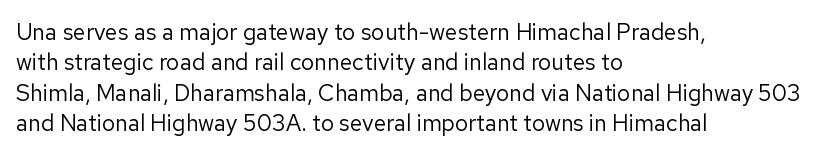
Q: Is the text bold? A: No.
Q: Is the text italic (slanted)? A: No, it is upright.
Q: Is the text underlined? A: No.
Q: How is the paragraph aligned? A: Left-aligned.
Q: Is the spacing between letters normal or unusually wide? A: Normal.
Q: Is the spacing between lines tight, normal or loose? A: Normal.
